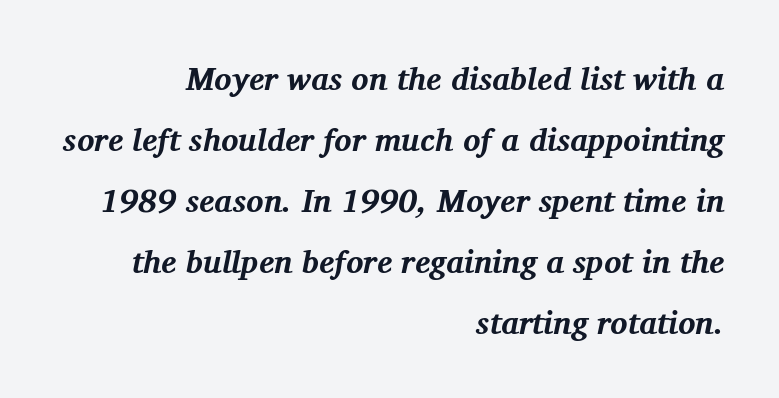
The image shows 32 px bold serif type, italic (leaning right); set right-aligned, loose line spacing (1.91x), normal letter spacing, not underlined; medium stroke contrast and a medium x-height.
